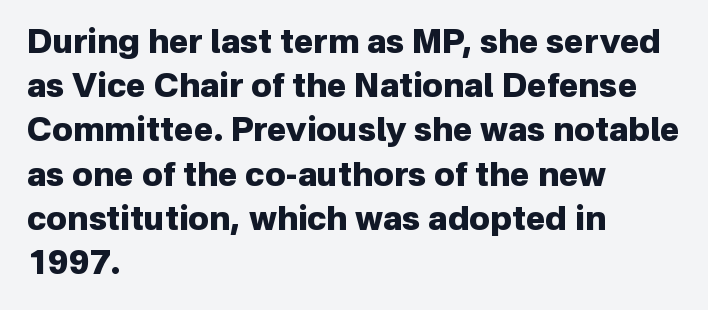
{"serif": "no", "italic": "no", "bold": "yes", "weight": "heavy", "width": "normal", "stroke_contrast": "low", "x_height": "medium", "monospaced": "no", "underline": "no", "align": "left", "line_spacing": "normal", "line_spacing_ratio": 1.34, "letter_spacing": "normal", "letter_spacing_em": 0.0, "glyph_px": 33}
